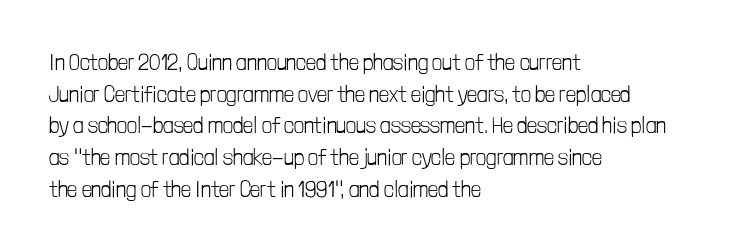
Ordinary non-slanted type is in use. Whoever set this chose a conventional vertical rhythm. Nothing unusual about the tracking: characters are spaced as the font intends. Every row of glyphs begins at an identical x-position on the left.
